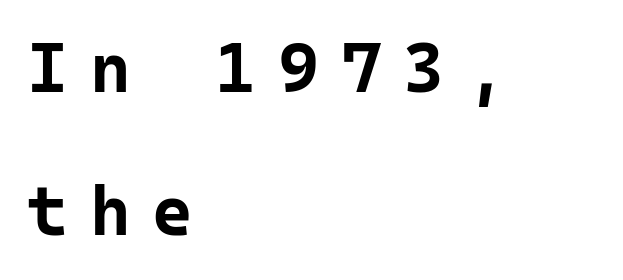
{"serif": "no", "italic": "no", "bold": "yes", "weight": "bold", "width": "normal", "stroke_contrast": "low", "x_height": "medium", "monospaced": "yes", "underline": "no", "align": "left", "line_spacing": "loose", "line_spacing_ratio": 2.05, "letter_spacing": "wide", "letter_spacing_em": 0.31, "glyph_px": 70}
